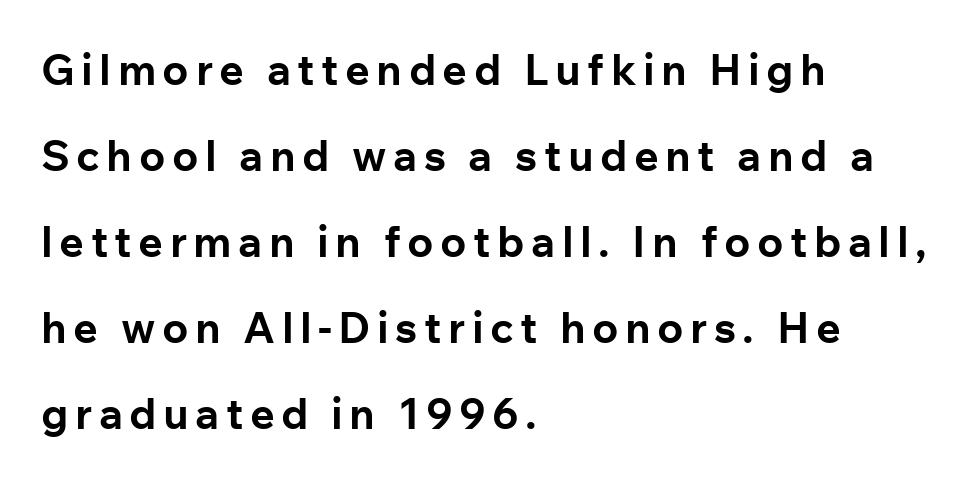
The lettering holds an erect, upright posture throughout. This block would shrink considerably if given ordinary leading; it's expanded now. Serif or sans? Sans — the stroke terminals are bare. The paragraph shown leans on its left margin. The letters advance in unequal steps, a hallmark of proportional type. Just letters on the line, the space beneath them empty.
